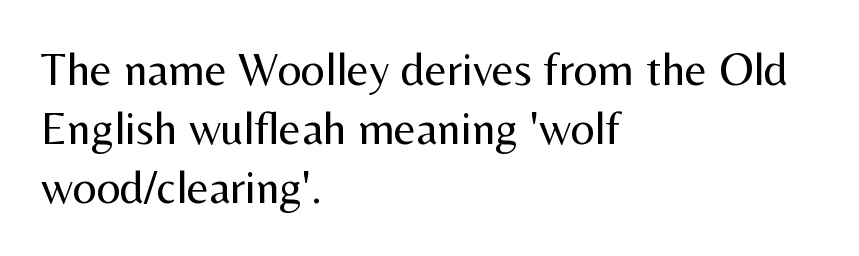
You could not count columns in this text — the font is proportionally spaced. Heaviness? Minimal to ordinary, like unemphasized prose. Words appear dense and cohesive because spacing is normal. Every character sits straight up, as roman type does.
